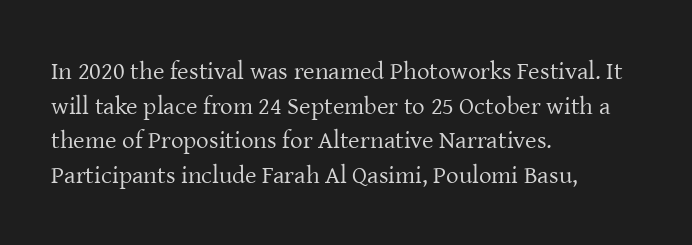
Q: Is the text bold? A: No.
Q: Is the text italic (slanted)? A: No, it is upright.
Q: Is the text underlined? A: No.
Q: How is the paragraph aligned? A: Left-aligned.
Q: Is the spacing between letters normal or unusually wide? A: Normal.
Q: Is the spacing between lines tight, normal or loose? A: Normal.
